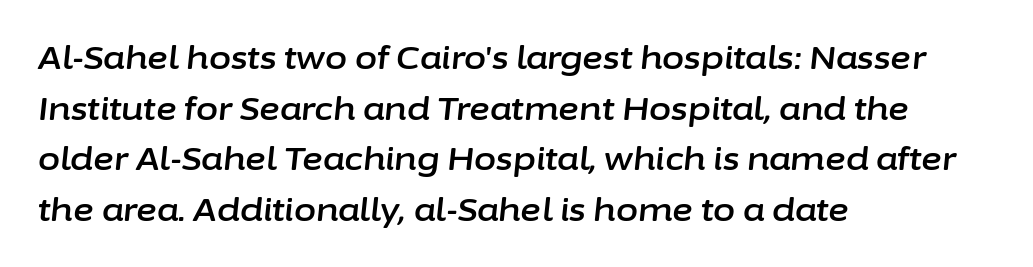
These lines were composed using italics. Is there much room between lines? A standard amount, neither cramped nor airy. Underlining? Definitely not there. Where is the straight margin? On the left.
